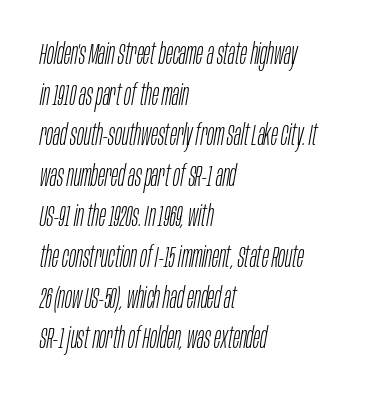
Line starts are locked; line ends wander. Character widths vary here, with narrow letters taking less room than wide ones. Rendered with sloped, italic letterforms. Does extra space separate the letters? No, they use regular spacing. Honestly, the row spacing looks completely unremarkable. The letterforms sit at book weight or below.
